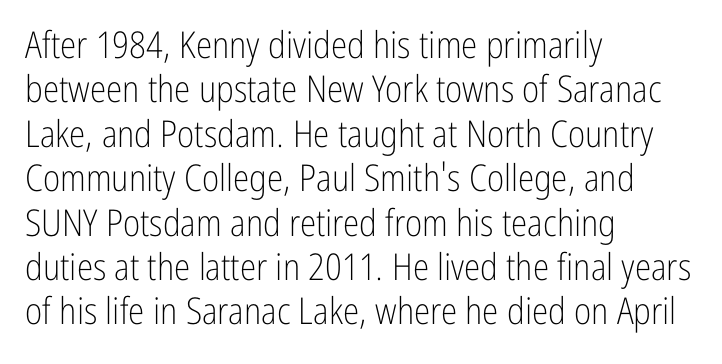
Q: Is the text bold? A: No.
Q: Is the text italic (slanted)? A: No, it is upright.
Q: Is the typeface a serif or a sans-serif typeface? A: Sans-serif.
Q: Is the text underlined? A: No.
Q: How is the paragraph aligned? A: Left-aligned.
Q: Is the spacing between letters normal or unusually wide? A: Normal.
Q: Width (condensed, normal, or wide)? A: Condensed.
Q: Stroke contrast? A: Low.
Q: x-height? A: Medium.
Q: Monospaced? A: No.
